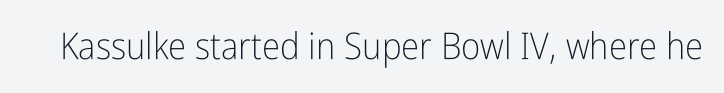
{"serif": "no", "italic": "no", "bold": "no", "weight": "light", "width": "condensed", "stroke_contrast": "low", "x_height": "medium", "monospaced": "no", "underline": "no", "letter_spacing": "normal", "letter_spacing_em": 0.0, "glyph_px": 37}
